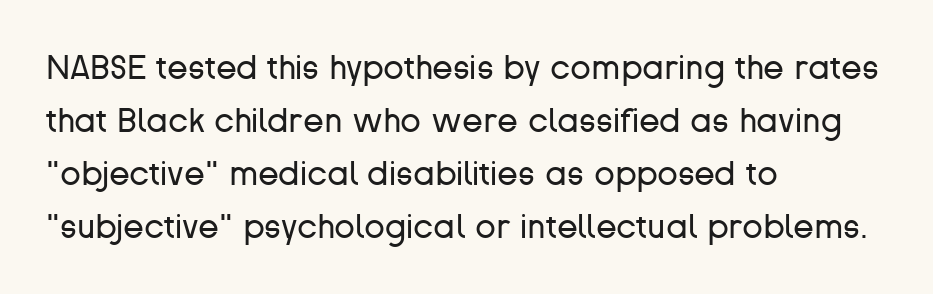
Vertical stems look standard width or narrower in stroke. Is this a sans? Yes — the strokes have no serifs. This sample uses plain, unmodified letter spacing. Horizontally, the lines are justified to the leading edge only.
